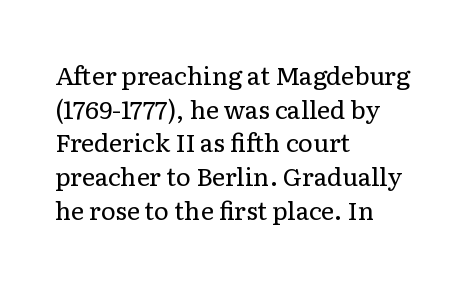
Q: Is the text bold? A: No.
Q: Is the text italic (slanted)? A: No, it is upright.
Q: Is the text underlined? A: No.
Q: How is the paragraph aligned? A: Left-aligned.
Q: Is the spacing between letters normal or unusually wide? A: Normal.
Q: Is the spacing between lines tight, normal or loose? A: Normal.
